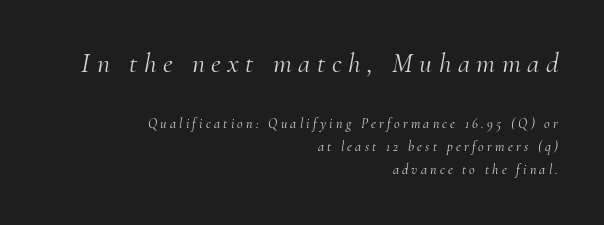
{"serif": "yes", "italic": "yes", "lean": "right", "slant_degrees": 10, "bold": "no", "weight": "light", "width": "normal", "stroke_contrast": "medium", "x_height": "small", "monospaced": "no", "underline": "no", "align": "right", "line_spacing": "normal", "line_spacing_ratio": 1.65, "letter_spacing": "wide", "letter_spacing_em": 0.23, "larger_block": "first", "size_ratio": 2.0, "glyph_px": 28}
